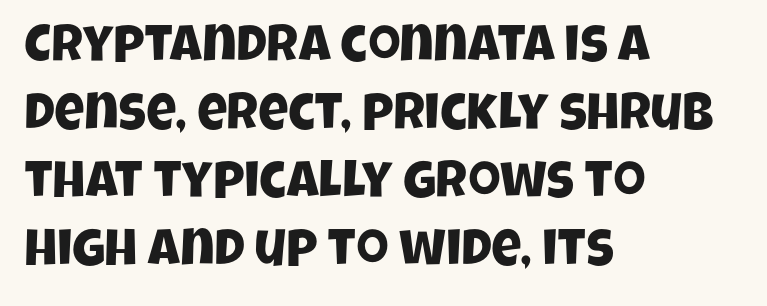
Just letters on the line, the space beneath them empty. Vertical spacing — default. Reading down the block, your eye returns to a fixed left position each line. Varying glyph widths throughout — classic text-font behaviour. Does the type have serifs? No, each stem ends abruptly. Nobody touched the tracking dial on this one.
